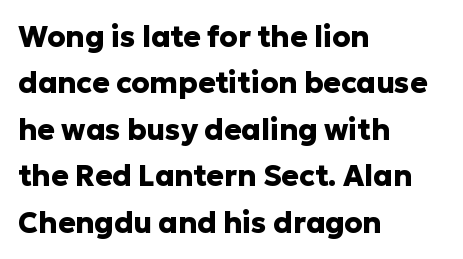
{"serif": "no", "italic": "no", "bold": "yes", "weight": "heavy", "width": "normal", "stroke_contrast": "low", "x_height": "medium", "monospaced": "no", "underline": "no", "align": "left", "line_spacing": "normal", "line_spacing_ratio": 1.6, "letter_spacing": "normal", "letter_spacing_em": 0.0, "glyph_px": 29}
